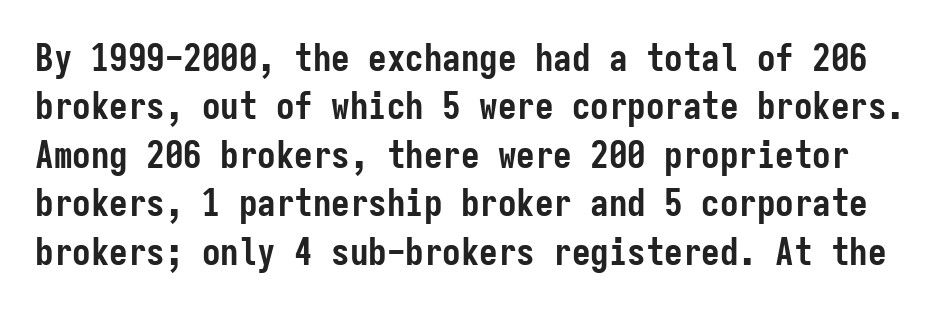
Strokes here are thick enough to call this a true bold. Baseline-to-baseline distance is the conventional proportion of letter height. Nope, no serifs anywhere on these letters. The letters march in equal steps, a hallmark of fixed-pitch type.
